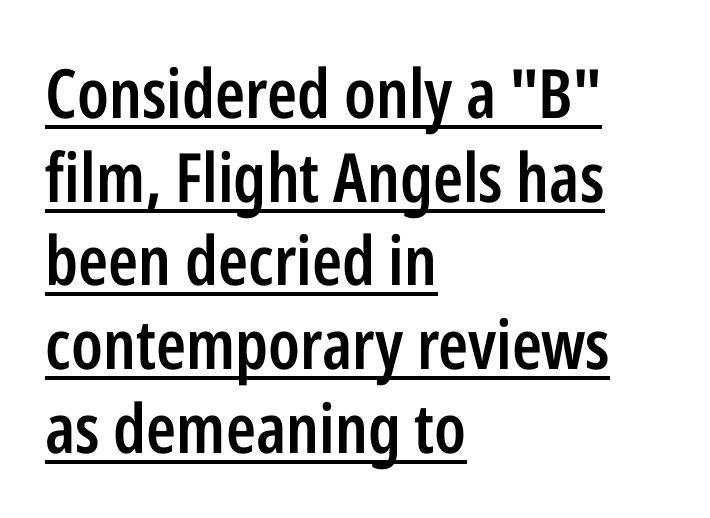
The image shows 68 px semibold, condensed sans-serif type, upright; set left-aligned, line spacing 1.23x, normal letter spacing, underlined; low stroke contrast and a medium x-height.
